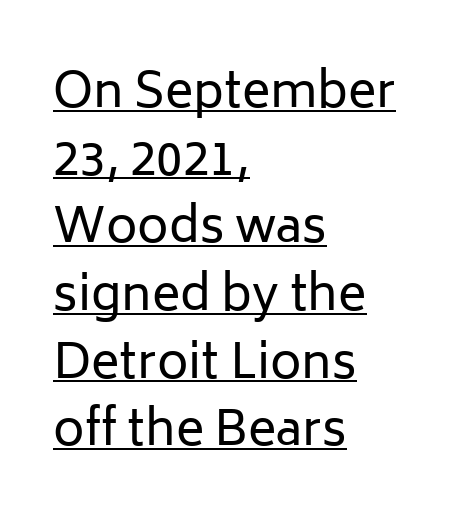
Character widths vary here, with narrow letters taking less room than wide ones. Bold? No — there's no thickening of the strokes. Short note: letters normally spaced. Regarding serifs, this sample does without them. Which margin do the lines hug? The left one — the right edge is uneven. This sample keeps an unexceptional amount of space between lines.
